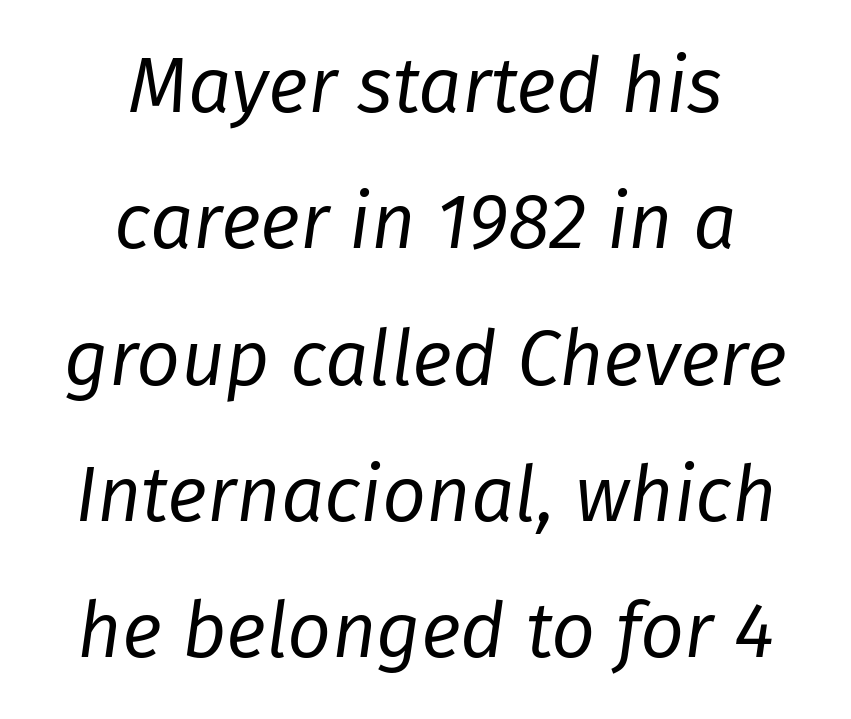
The image shows 77 px regular-weight type, italic (leaning right); set centered, line spacing 1.77x, normal letter spacing, not underlined; low stroke contrast and a medium x-height.
